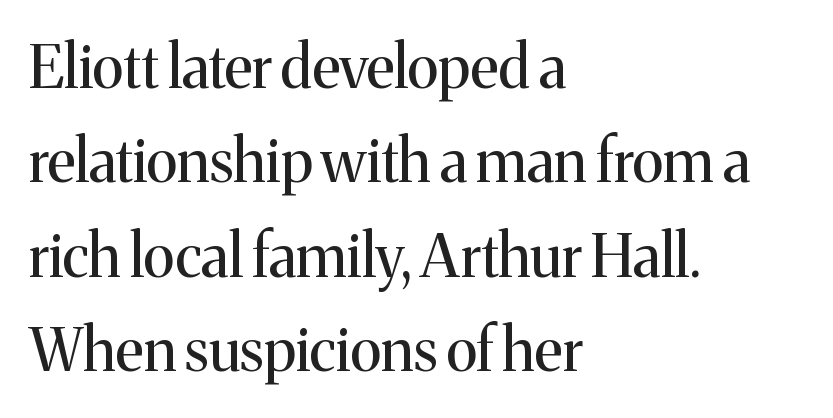
Q: Is the text bold? A: No.
Q: Is the text italic (slanted)? A: No, it is upright.
Q: Is the typeface a serif or a sans-serif typeface? A: Serif.
Q: Is the text underlined? A: No.
Q: How is the paragraph aligned? A: Left-aligned.
Q: Is the spacing between letters normal or unusually wide? A: Normal.
Q: Is the spacing between lines tight, normal or loose? A: Normal.
Q: Width (condensed, normal, or wide)? A: Normal.
Q: Stroke contrast? A: Medium.
Q: x-height? A: Medium.
Q: Monospaced? A: No.
